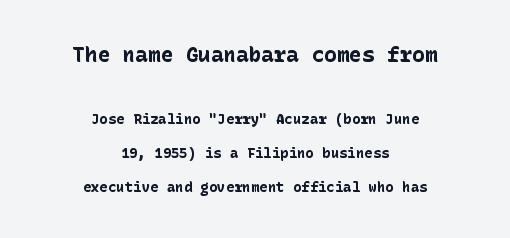
{"italic": "no", "bold": "yes", "underline": "no", "align": "center", "line_spacing": "loose", "line_spacing_ratio": 2.43, "letter_spacing": "normal", "letter_spacing_em": 0.0, "larger_block": "first", "size_ratio": 1.5, "glyph_px": 21}
